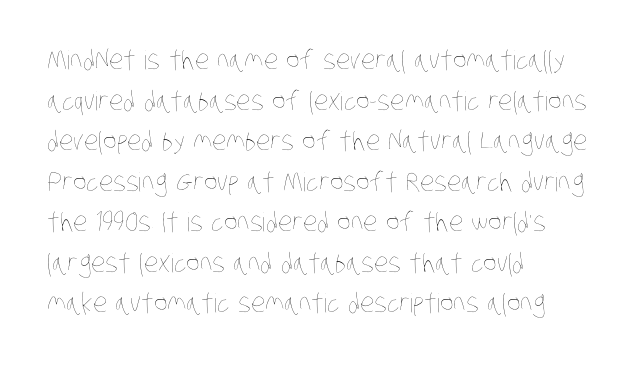
Q: Is the text bold? A: No.
Q: Is the text underlined? A: No.
Q: How is the paragraph aligned? A: Left-aligned.
Q: Is the spacing between letters normal or unusually wide? A: Normal.
Q: Is the spacing between lines tight, normal or loose? A: Normal.
